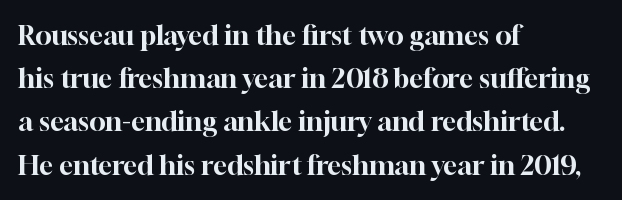
The image shows 27 px text type, upright; set left-aligned, normal line spacing (1.6x), normal letter spacing, not underlined.
